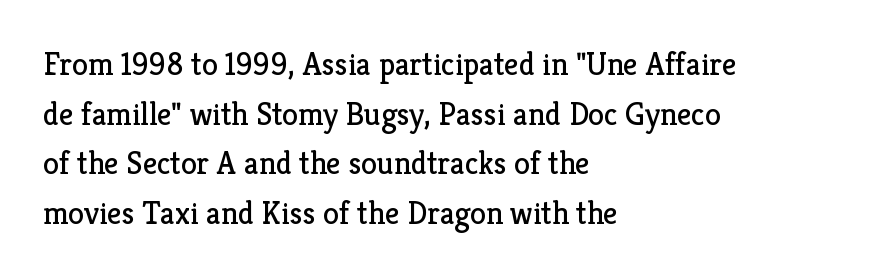
{"serif": "yes", "italic": "no", "bold": "no", "weight": "regular", "width": "normal", "stroke_contrast": "low", "x_height": "medium", "monospaced": "no", "underline": "no", "align": "left", "line_spacing": "normal", "line_spacing_ratio": 1.55, "letter_spacing": "normal", "letter_spacing_em": 0.0, "glyph_px": 32}
